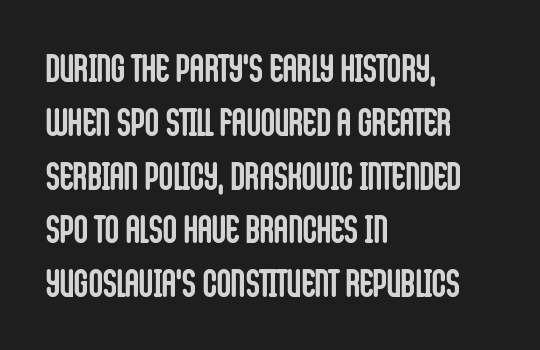
The image shows 39 px semibold, condensed sans-serif type, upright; set left-aligned, normal line spacing (1.38x), normal letter spacing, not underlined; low stroke contrast and a large x-height.
